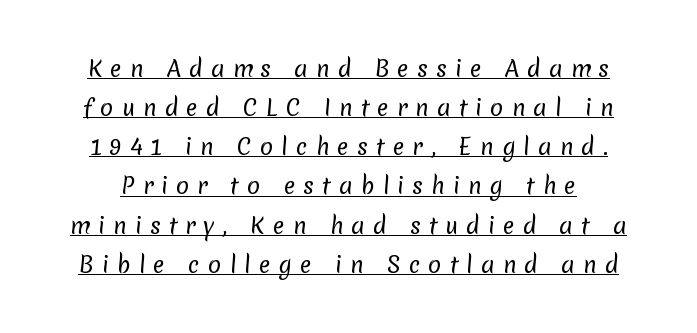
The gaps between neighbouring characters are conspicuously large. The specimen includes a rule beneath the text block's lines. A quiet, ordinary-to-light weight characterises the typeface.
